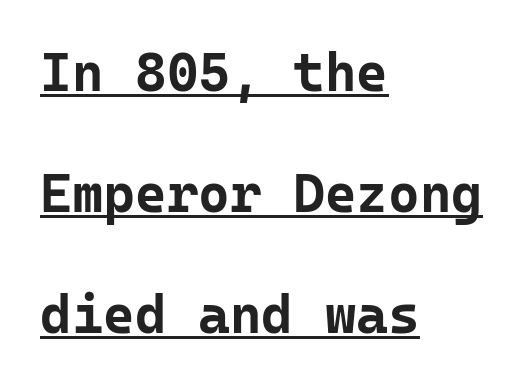
Plenty of ink on the page — the face is bold. How would I describe the line gaps? Wide and relaxed. Spacing verdict: monospaced, one width for all characters. Serifs: no, the terminals of the letterforms are clean. The specimen includes a rule beneath the text block's lines. The ragged edge is on the right, which tells us the setting is flush left.
